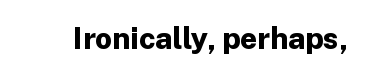
{"serif": "no", "italic": "no", "bold": "yes", "weight": "bold", "width": "normal", "stroke_contrast": "low", "x_height": "medium", "monospaced": "no", "underline": "no", "letter_spacing": "normal", "letter_spacing_em": 0.0, "glyph_px": 30}
